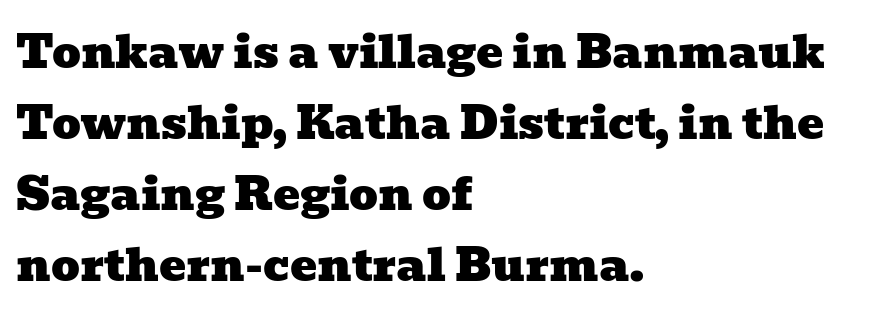
{"serif": "yes", "width": "wide", "stroke_contrast": "low", "x_height": "medium", "monospaced": "no", "underline": "no", "align": "left", "line_spacing": "normal", "line_spacing_ratio": 1.58, "letter_spacing": "normal", "letter_spacing_em": 0.0, "glyph_px": 45}
